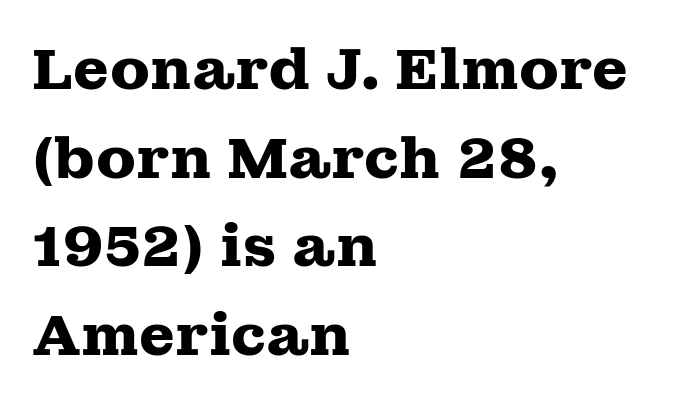
{"serif": "yes", "italic": "no", "bold": "yes", "weight": "heavy", "width": "wide", "stroke_contrast": "medium", "x_height": "medium", "monospaced": "no", "underline": "no", "align": "left", "line_spacing": "normal", "line_spacing_ratio": 1.53, "letter_spacing": "normal", "letter_spacing_em": 0.0, "glyph_px": 58}
